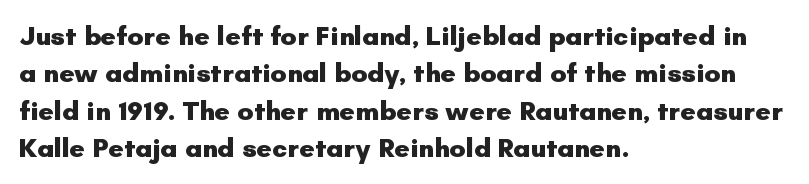
It's the straight-up-and-down kind of type. The lines are quadded left. Letter spacing: default. Rule under the text: the space is simply empty. The space between consecutive lines is moderate. Notice how thick the strokes are: this is what a full bold looks like.
